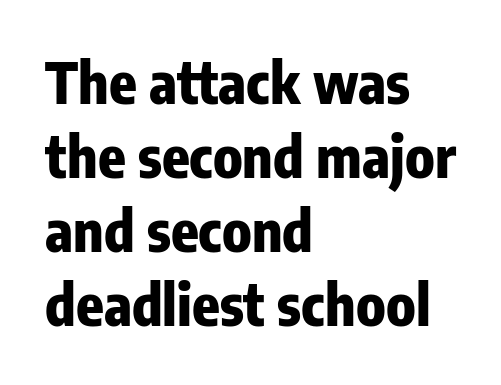
The image shows 57 px heavy, condensed sans-serif type, upright; set left-aligned, normal line spacing (1.3x), normal letter spacing, not underlined; low stroke contrast and a medium x-height.
